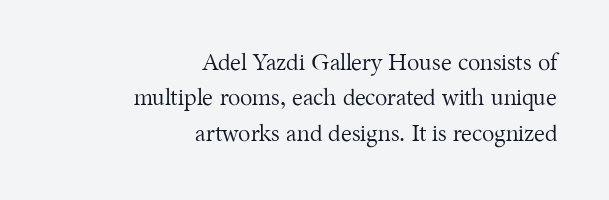
The image shows 23 px text type, upright; set right-aligned, normal line spacing (1.54x), normal letter spacing, not underlined.
